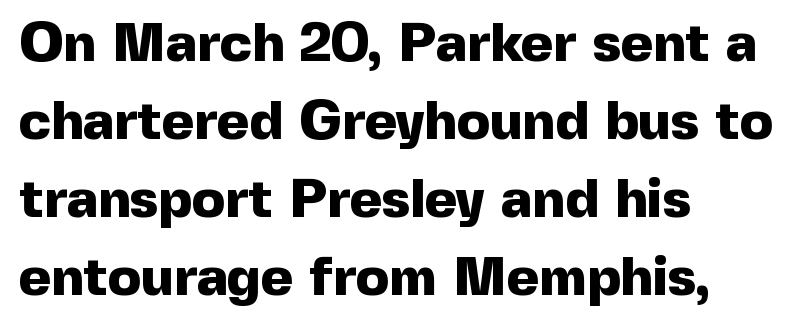
{"serif": "no", "italic": "no", "bold": "yes", "weight": "heavy", "width": "normal", "x_height": "medium", "monospaced": "no", "underline": "no", "align": "left", "line_spacing": "normal", "line_spacing_ratio": 1.42, "letter_spacing": "normal", "letter_spacing_em": 0.0, "glyph_px": 55}
